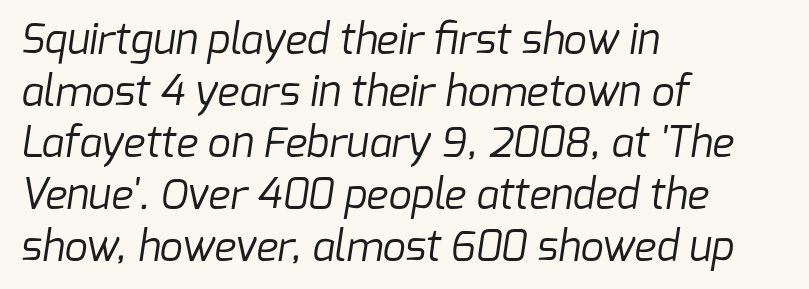
The image shows 41 px regular-weight sans-serif type; set left-aligned, normal line spacing (1.26x), normal letter spacing, not underlined; low stroke contrast and a medium x-height.
